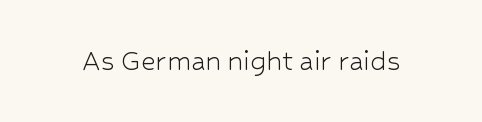
Q: Is the text bold? A: No.
Q: Is the text italic (slanted)? A: No, it is upright.
Q: Is the typeface a serif or a sans-serif typeface? A: Sans-serif.
Q: Is the text underlined? A: No.
Q: Is the spacing between letters normal or unusually wide? A: Normal.
Q: Width (condensed, normal, or wide)? A: Normal.
Q: Stroke contrast? A: Low.
Q: x-height? A: Medium.
Q: Monospaced? A: No.
